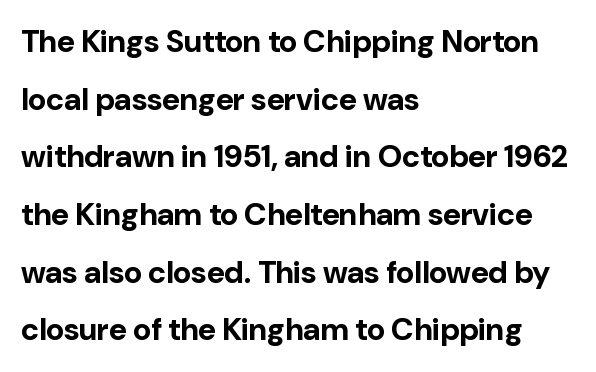
Q: Is the text bold? A: Yes.
Q: Is the text italic (slanted)? A: No, it is upright.
Q: Is the typeface a serif or a sans-serif typeface? A: Sans-serif.
Q: Is the text underlined? A: No.
Q: How is the paragraph aligned? A: Left-aligned.
Q: Is the spacing between letters normal or unusually wide? A: Normal.
Q: Width (condensed, normal, or wide)? A: Normal.
Q: Stroke contrast? A: Low.
Q: x-height? A: Medium.
Q: Monospaced? A: No.
